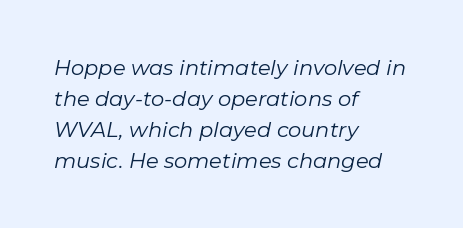
Spacing between characters is what you'd get straight out of the box. Baseline-to-baseline distance is the conventional proportion of letter height. Teacher's note: observe the even left margin — that is flush-left alignment. Unmarked baselines from the first word to the last.
